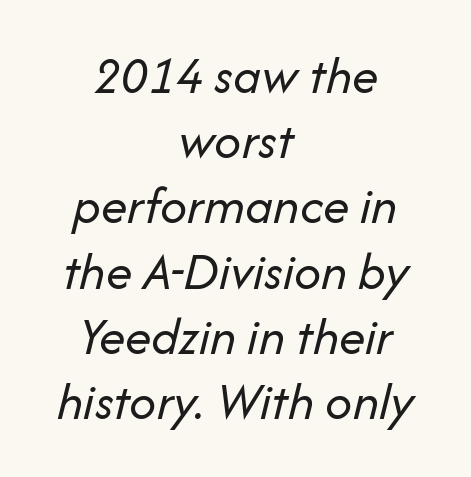
Q: Is the text bold? A: No.
Q: Is the text italic (slanted)? A: Yes, it leans right by about 14 degrees.
Q: Is the text underlined? A: No.
Q: How is the paragraph aligned? A: Centered.
Q: Is the spacing between letters normal or unusually wide? A: Normal.
Q: Width (condensed, normal, or wide)? A: Normal.
Q: Stroke contrast? A: Low.
Q: x-height? A: Medium.
Q: Monospaced? A: No.
